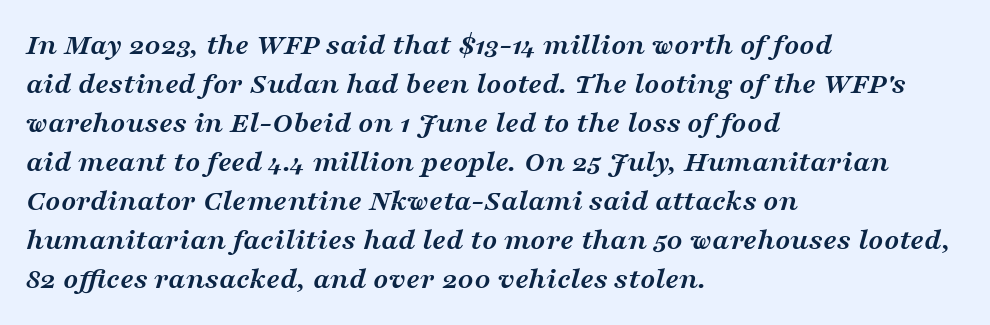
Leftover space on each line is placed entirely after the last word. It's the slanting kind of type. The glyphs have the mass of a bold cut. The foot of each line stays bare and open. Regular leading.
